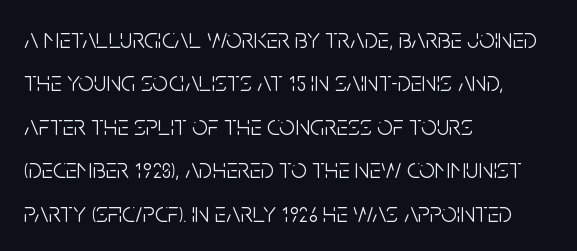
Ordinary non-slanted type is in use. In terms of letterform style, serifs are entirely absent. Heaviness? Minimal to ordinary, like unemphasized prose. This rendering leaves character spacing at its baseline value. This block has exactly the height ordinary leading produces. Typeset ragged right — the left edge is the straight one.
